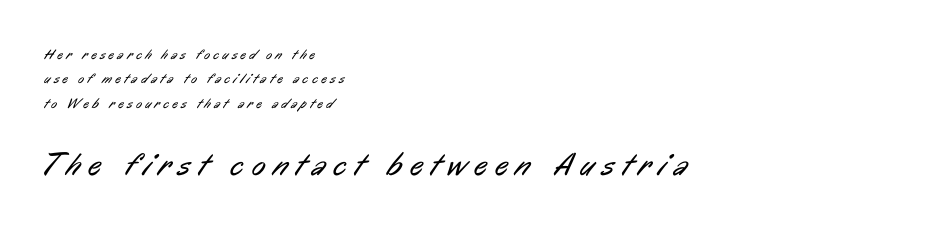
Varying glyph widths throughout — classic text-font behaviour. Each row of text sits above clean, open space. This layout puts the modest block above and the oversized block below. Caption: multi-line text, flush left, ragged right.
